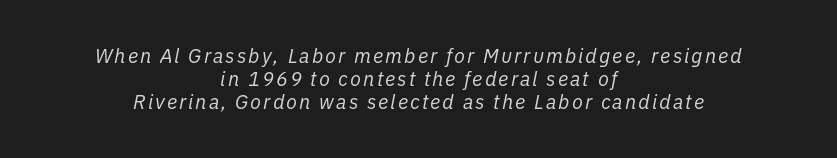
Stroke mass is kept to a normal reading level or below. Reading down the block, each line starts at a different indent, mirrored at its end. The gap between lines stays unmarked. The specimen reads as italic at a glance.
